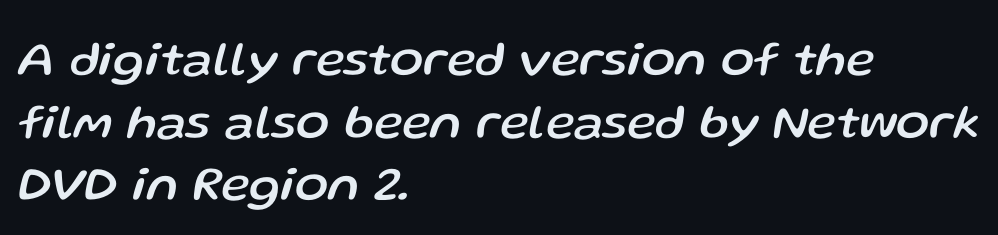
Q: Is the text italic (slanted)? A: Yes, it leans right by about 13 degrees.
Q: Is the text underlined? A: No.
Q: How is the paragraph aligned? A: Left-aligned.
Q: Is the spacing between letters normal or unusually wide? A: Normal.
Q: Is the spacing between lines tight, normal or loose? A: Normal.
Q: Width (condensed, normal, or wide)? A: Normal.
Q: Stroke contrast? A: Low.
Q: x-height? A: Medium.
Q: Monospaced? A: No.
